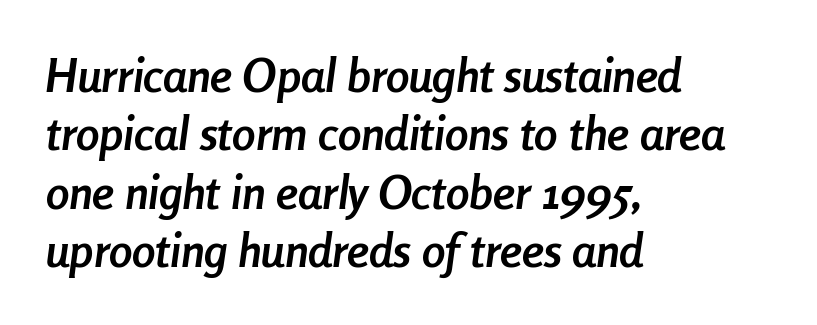
The image shows 47 px semibold, condensed type, italic (leaning right); set left-aligned, line spacing 1.24x, normal letter spacing, not underlined; low stroke contrast and a medium x-height.
